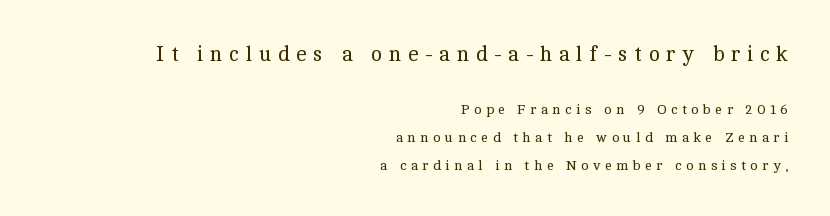
{"italic": "no", "bold": "no", "underline": "no", "align": "right", "line_spacing": "loose", "line_spacing_ratio": 2.0, "letter_spacing": "wide", "letter_spacing_em": 0.32, "larger_block": "first", "size_ratio": 1.5, "glyph_px": 21}
